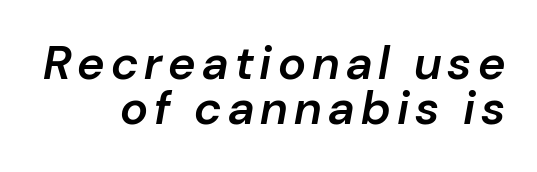
{"italic": "yes", "lean": "right", "slant_degrees": 10, "bold": "semi", "weight": "semibold", "width": "normal", "stroke_contrast": "low", "x_height": "medium", "monospaced": "no", "underline": "no", "align": "right", "line_spacing": "tight", "line_spacing_ratio": 0.96, "glyph_px": 47}
